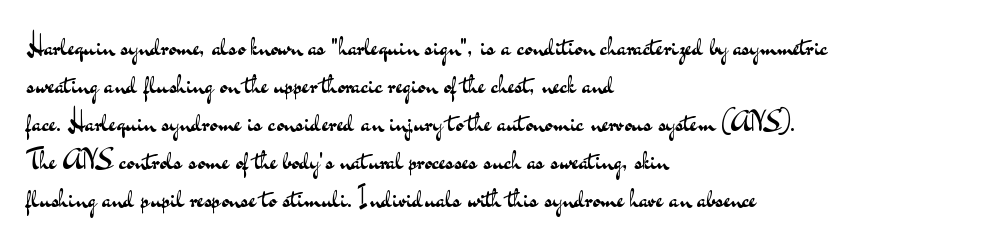
The designer left line spacing at the default. A classic flush-left, rag-right setting is used for this passage. The font sits on the lighter half of the weight spectrum, regular included. No word sits above an underline.
